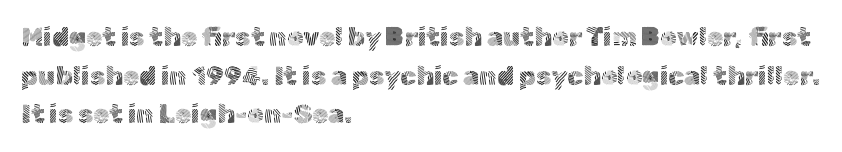
Posture: vertical. The weight tops out at a normal text grade. Words appear dense and cohesive because spacing is normal. If you drew a ruler down the left edge, every line would touch it. Line spacing here is normal. Underline: absent.
